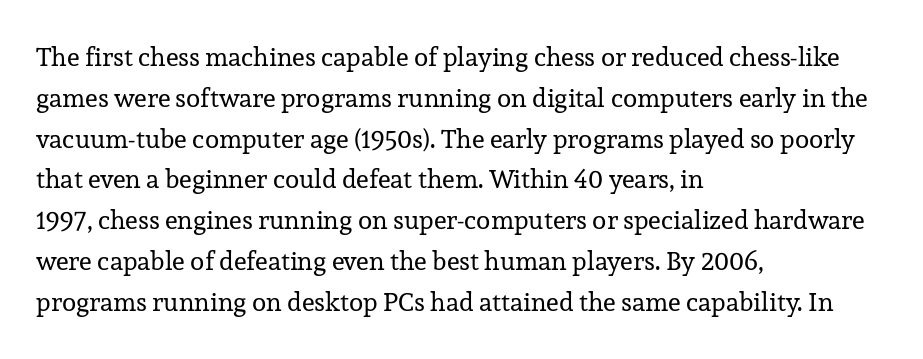
Q: Is the text bold? A: No.
Q: Is the text italic (slanted)? A: No, it is upright.
Q: Is the text underlined? A: No.
Q: How is the paragraph aligned? A: Left-aligned.
Q: Is the spacing between letters normal or unusually wide? A: Normal.
Q: Is the spacing between lines tight, normal or loose? A: Normal.
